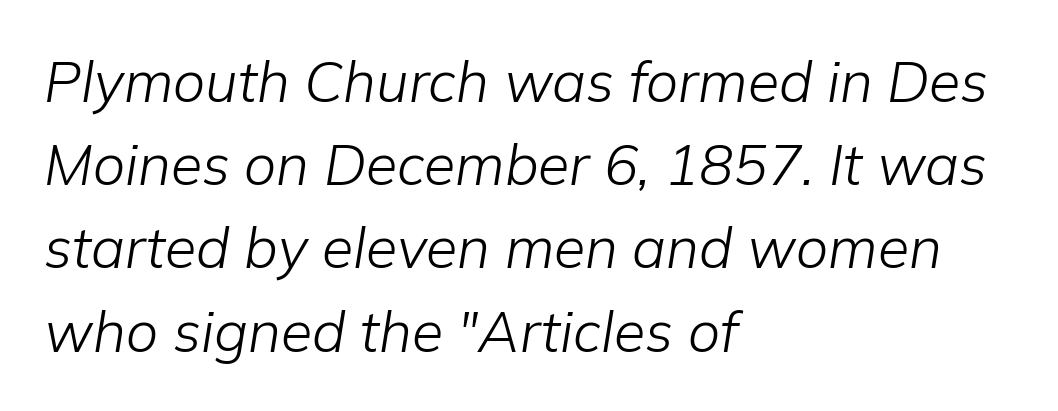
Q: Is the text bold? A: No.
Q: Is the text italic (slanted)? A: Yes, it leans right by about 9 degrees.
Q: Is the text underlined? A: No.
Q: How is the paragraph aligned? A: Left-aligned.
Q: Is the spacing between letters normal or unusually wide? A: Normal.
Q: Is the spacing between lines tight, normal or loose? A: Normal.
Q: Width (condensed, normal, or wide)? A: Normal.
Q: Stroke contrast? A: Low.
Q: x-height? A: Medium.
Q: Monospaced? A: No.
